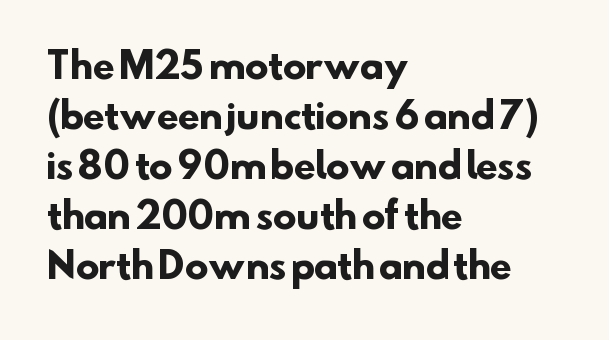
The image shows 35 px heavy sans-serif type; set left-aligned, normal line spacing (1.43x), normal letter spacing, not underlined; low stroke contrast and a small x-height.
